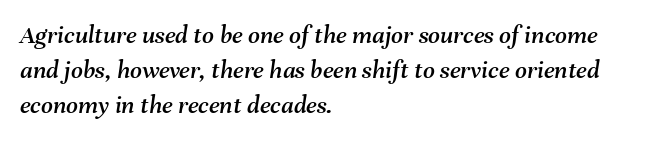
Normally led — the rows are evenly, conventionally spaced. Check under the words: just untouched page. These lines were composed using italics. Notice how the passage keeps a crisp vertical edge on the left only. A typesetter would call this zero additional tracking.
